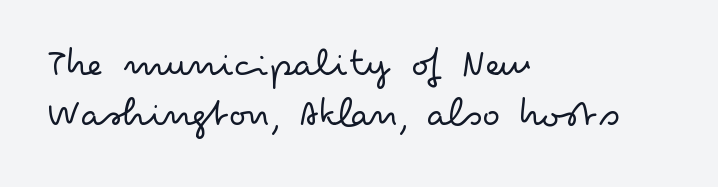
{"serif": "no", "italic": "no", "bold": "no", "weight": "light", "width": "wide", "stroke_contrast": "low", "x_height": "small", "monospaced": "no", "underline": "no", "align": "left", "line_spacing_ratio": 1.23, "letter_spacing": "normal", "letter_spacing_em": 0.0, "glyph_px": 41}
